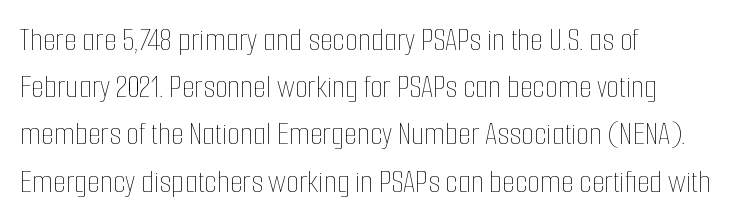
{"italic": "no", "bold": "no", "weight": "thin", "width": "condensed", "stroke_contrast": "low", "x_height": "medium", "monospaced": "no", "underline": "no", "align": "left", "line_spacing": "normal", "line_spacing_ratio": 1.43, "letter_spacing": "normal", "letter_spacing_em": 0.0, "glyph_px": 33}
